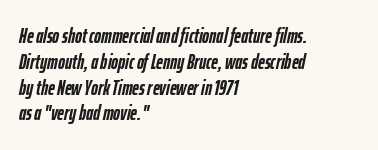
Notice how the stems are inclined rather than vertical — that's the hallmark of italics. As a designer I'd log this as weight 700, bold. Students, note that the glyphs here touch the page at normal intervals. The compositor pushed each line to the left boundary.
